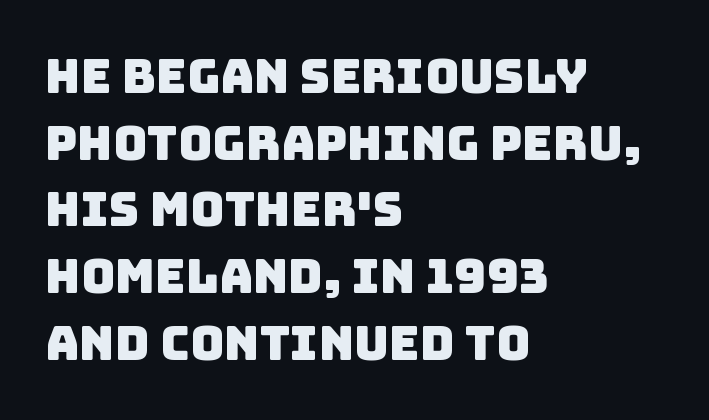
Q: Is the typeface a serif or a sans-serif typeface? A: Sans-serif.
Q: Is the text underlined? A: No.
Q: How is the paragraph aligned? A: Left-aligned.
Q: Is the spacing between letters normal or unusually wide? A: Normal.
Q: Is the spacing between lines tight, normal or loose? A: Normal.
Q: Width (condensed, normal, or wide)? A: Normal.
Q: Stroke contrast? A: Low.
Q: x-height? A: Large.
Q: Monospaced? A: No.
